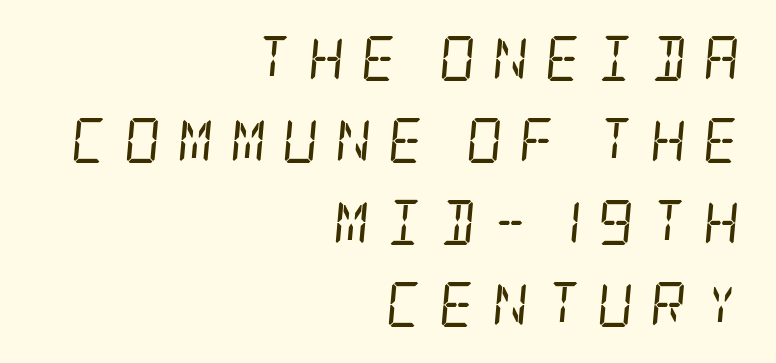
The image shows 45 px regular-weight, condensed serif type, italic (leaning right); set right-aligned, line spacing 1.82x, unusually wide letter spacing (+0.36 em), not underlined; low stroke contrast and a large x-height.
